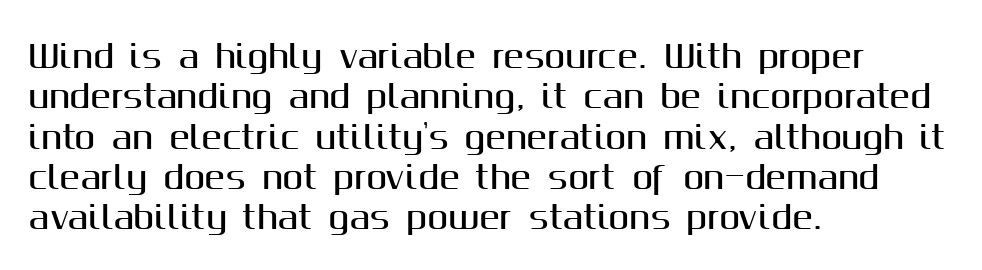
Q: Is the text italic (slanted)? A: No, it is upright.
Q: Is the typeface a serif or a sans-serif typeface? A: Sans-serif.
Q: Is the text underlined? A: No.
Q: How is the paragraph aligned? A: Left-aligned.
Q: Is the spacing between letters normal or unusually wide? A: Normal.
Q: Is the spacing between lines tight, normal or loose? A: Normal.
Q: Width (condensed, normal, or wide)? A: Normal.
Q: Stroke contrast? A: Medium.
Q: x-height? A: Medium.
Q: Monospaced? A: No.
